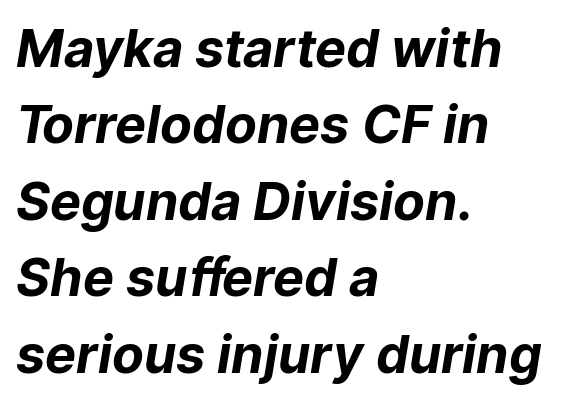
The image shows 52 px bold sans-serif type; set left-aligned, normal line spacing (1.47x), normal letter spacing, not underlined; low stroke contrast and a medium x-height.
